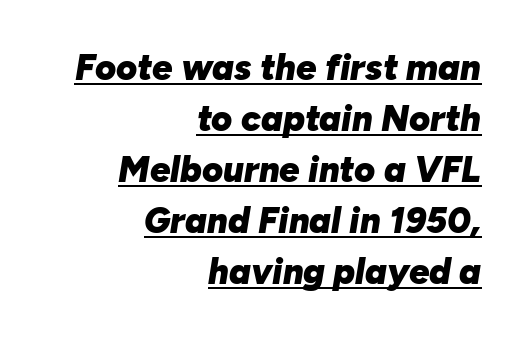
Q: Is the text bold? A: Yes.
Q: Is the text italic (slanted)? A: Yes, it leans right by about 10 degrees.
Q: Is the text underlined? A: Yes.
Q: How is the paragraph aligned? A: Right-aligned.
Q: Is the spacing between letters normal or unusually wide? A: Normal.
Q: Is the spacing between lines tight, normal or loose? A: Normal.
Q: Width (condensed, normal, or wide)? A: Normal.
Q: Stroke contrast? A: Low.
Q: x-height? A: Medium.
Q: Monospaced? A: No.
